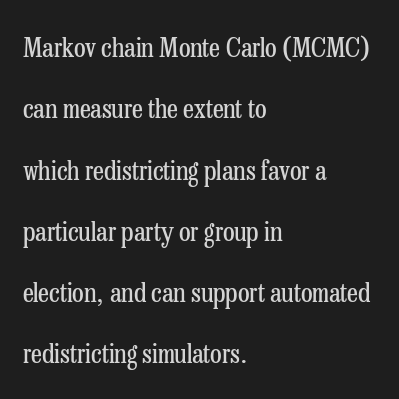
The image shows 27 px text type, upright; set left-aligned, loose line spacing (2.27x), normal letter spacing, not underlined.
